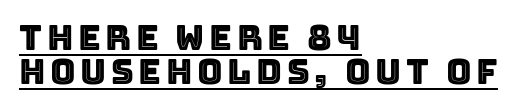
Q: Is the text italic (slanted)? A: No, it is upright.
Q: Is the text underlined? A: Yes.
Q: How is the paragraph aligned? A: Left-aligned.
Q: Is the spacing between lines tight, normal or loose? A: Tight.
Q: Width (condensed, normal, or wide)? A: Normal.
Q: x-height? A: Large.
Q: Monospaced? A: No.
